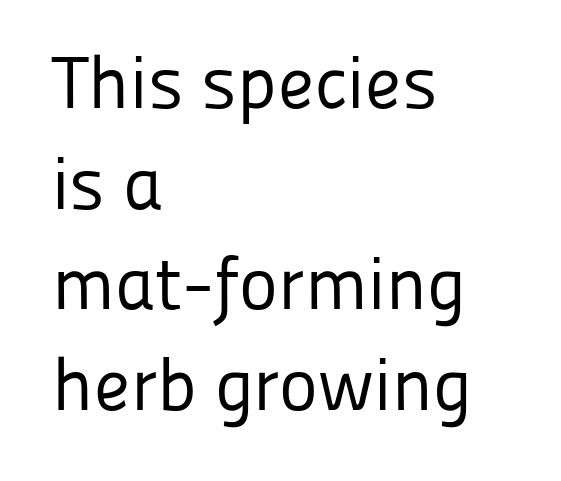
Q: Is the text bold? A: No.
Q: Is the text italic (slanted)? A: No, it is upright.
Q: Is the typeface a serif or a sans-serif typeface? A: Sans-serif.
Q: Is the text underlined? A: No.
Q: How is the paragraph aligned? A: Left-aligned.
Q: Is the spacing between letters normal or unusually wide? A: Normal.
Q: Is the spacing between lines tight, normal or loose? A: Normal.
Q: Width (condensed, normal, or wide)? A: Normal.
Q: Stroke contrast? A: Low.
Q: x-height? A: Medium.
Q: Monospaced? A: No.
